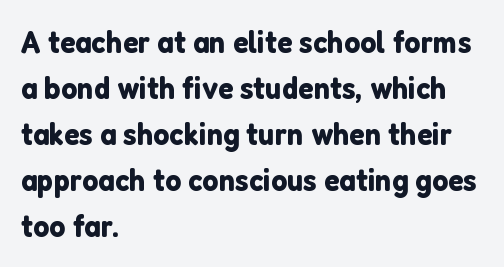
If you measured baseline to baseline, you'd find a middling distance. Characters remain perfectly vertical along every line. The text was rendered using a sans face with plain stroke endings. Is this a fixed-width face? No — the glyphs have proportional, varying widths. The specimen omits any rule beneath the text block's lines.
